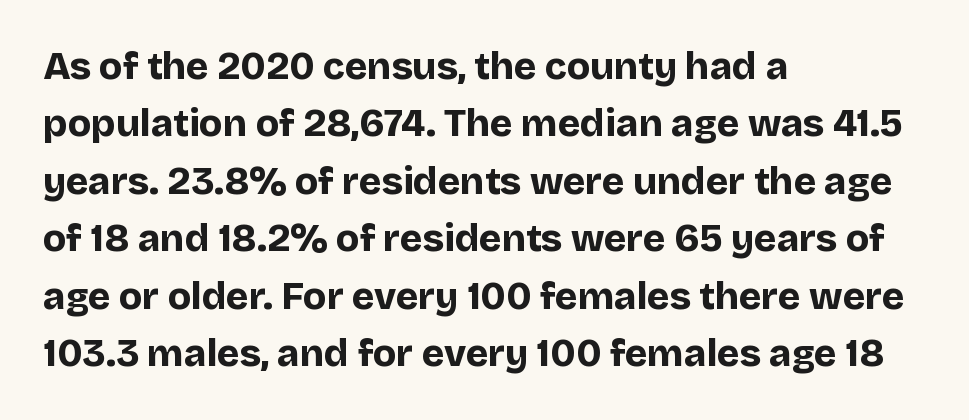
The image shows 38 px bold sans-serif type, upright; set left-aligned, normal line spacing (1.51x), normal letter spacing, not underlined; low stroke contrast and a large x-height.
